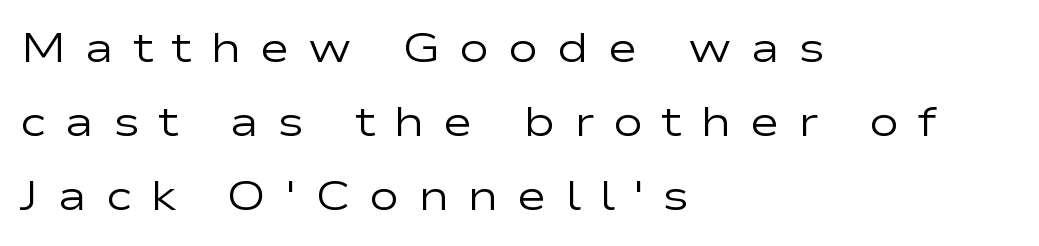
The gaps between neighbouring characters are conspicuously large. The typography opts for an upright posture over an oblique one. Each letter keeps its own natural width here, so spacing adapts to shape. The setting favours the left margin, as ordinary paragraphs usually do.
